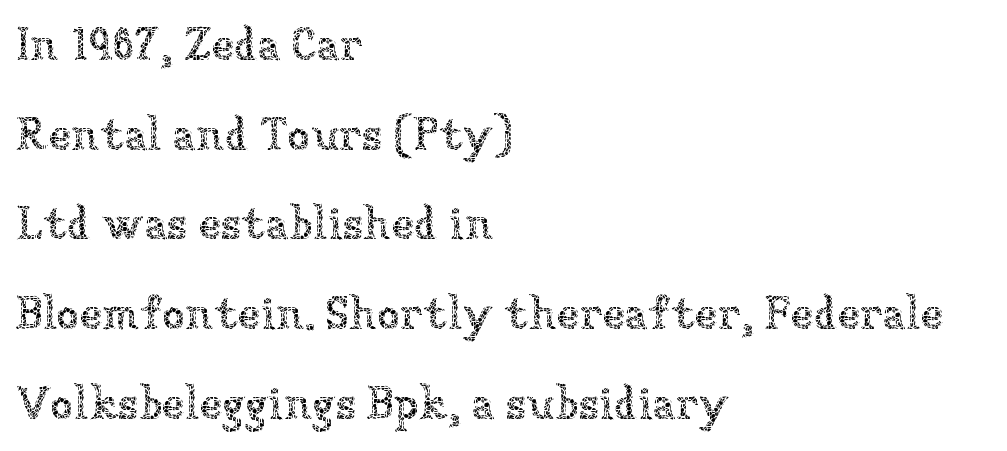
Q: Is the text bold? A: No.
Q: Is the text italic (slanted)? A: No, it is upright.
Q: Is the text underlined? A: No.
Q: How is the paragraph aligned? A: Left-aligned.
Q: Is the spacing between letters normal or unusually wide? A: Normal.
Q: Is the spacing between lines tight, normal or loose? A: Loose.
Q: Width (condensed, normal, or wide)? A: Normal.
Q: Stroke contrast? A: Low.
Q: x-height? A: Medium.
Q: Monospaced? A: No.
